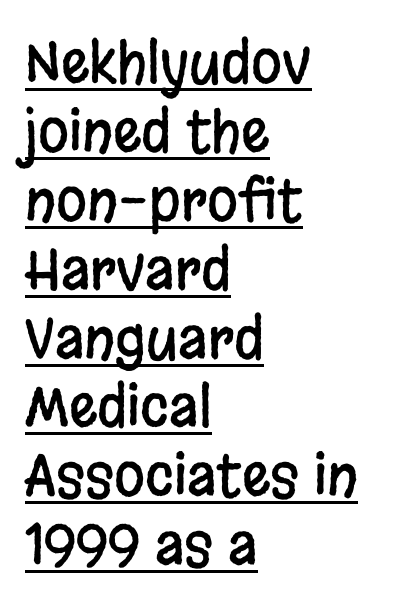
{"serif": "no", "italic": "no", "width": "condensed", "stroke_contrast": "low", "x_height": "large", "monospaced": "no", "underline": "yes", "align": "left", "line_spacing_ratio": 1.23, "letter_spacing": "normal", "letter_spacing_em": 0.0, "glyph_px": 56}
